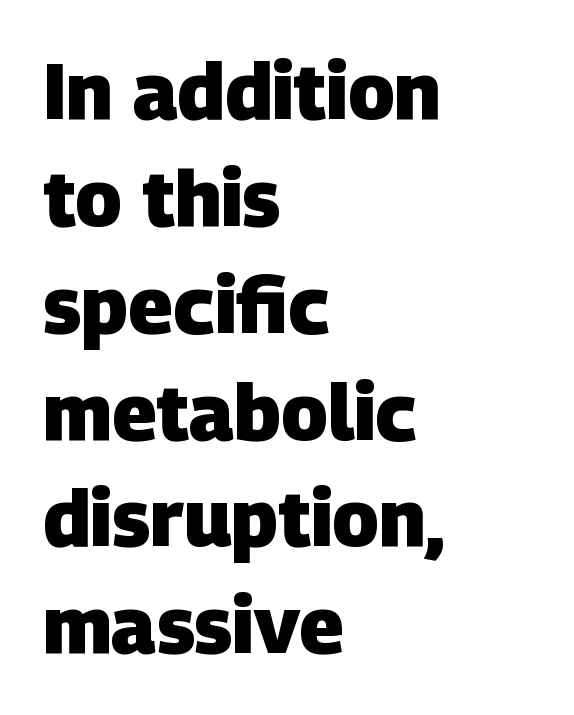
Q: Is the text bold? A: Yes.
Q: Is the typeface a serif or a sans-serif typeface? A: Sans-serif.
Q: Is the text underlined? A: No.
Q: How is the paragraph aligned? A: Left-aligned.
Q: Is the spacing between letters normal or unusually wide? A: Normal.
Q: Is the spacing between lines tight, normal or loose? A: Normal.
Q: Width (condensed, normal, or wide)? A: Normal.
Q: Stroke contrast? A: Low.
Q: x-height? A: Large.
Q: Monospaced? A: No.
